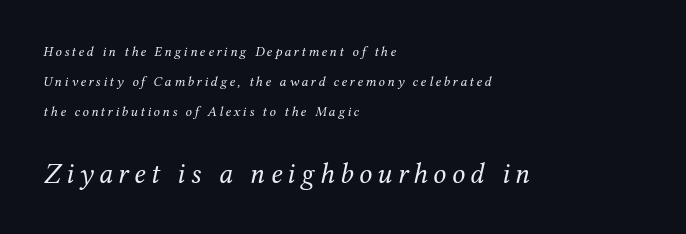
The image shows 29 px regular-weight serif type, italic (leaning right); set left-aligned, loose line spacing (2.16x), not underlined; the second (bottom) block is 2.07x larger; medium stroke contrast and a medium x-height.
